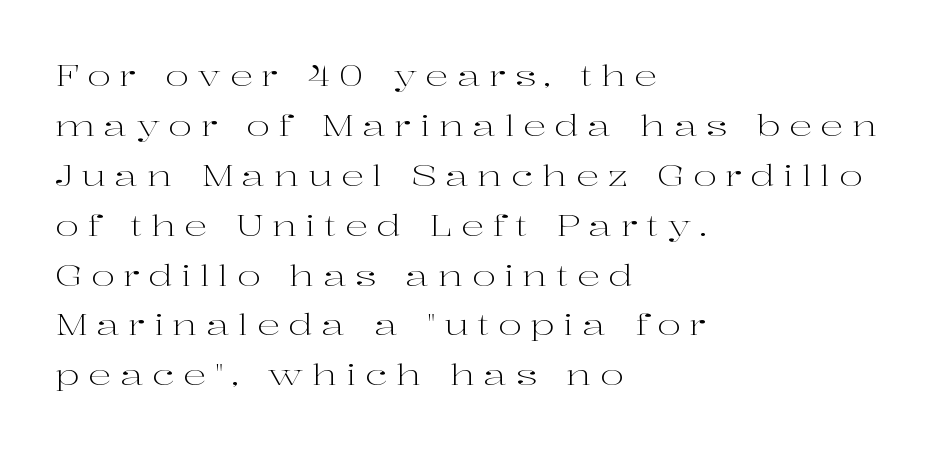
Q: Is the text bold? A: No.
Q: Is the text italic (slanted)? A: No, it is upright.
Q: Is the typeface a serif or a sans-serif typeface? A: Serif.
Q: Is the text underlined? A: No.
Q: How is the paragraph aligned? A: Left-aligned.
Q: Is the spacing between letters normal or unusually wide? A: Unusually wide.
Q: Width (condensed, normal, or wide)? A: Wide.
Q: Stroke contrast? A: High.
Q: x-height? A: Medium.
Q: Monospaced? A: No.
